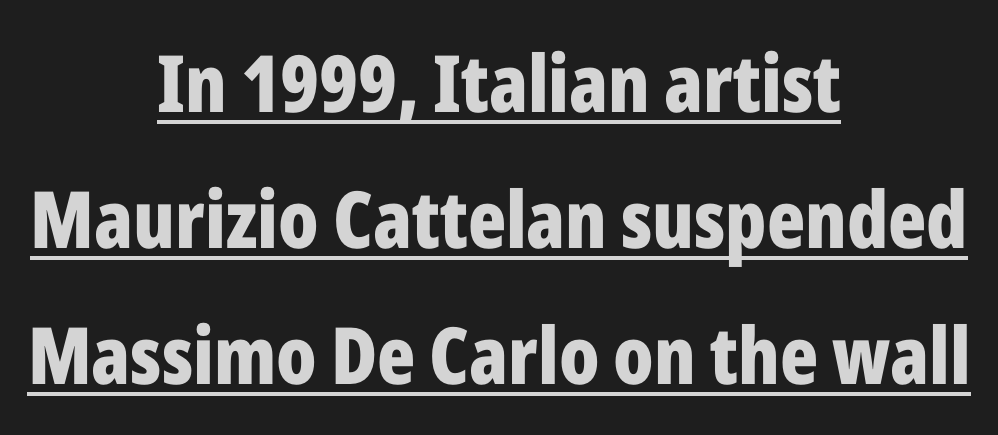
Q: Is the text bold? A: Yes.
Q: Is the text italic (slanted)? A: No, it is upright.
Q: Is the typeface a serif or a sans-serif typeface? A: Sans-serif.
Q: Is the text underlined? A: Yes.
Q: How is the paragraph aligned? A: Centered.
Q: Is the spacing between letters normal or unusually wide? A: Normal.
Q: Width (condensed, normal, or wide)? A: Condensed.
Q: Stroke contrast? A: Low.
Q: x-height? A: Medium.
Q: Monospaced? A: No.
